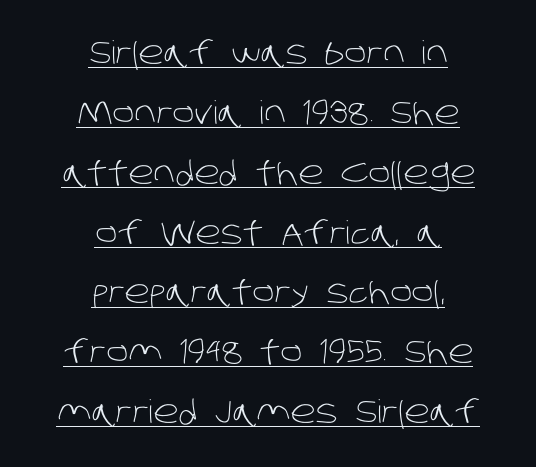
{"serif": "no", "bold": "no", "weight": "light", "width": "normal", "stroke_contrast": "low", "x_height": "large", "monospaced": "no", "underline": "yes", "align": "center", "line_spacing_ratio": 1.87, "letter_spacing": "normal", "letter_spacing_em": 0.0, "glyph_px": 32}
